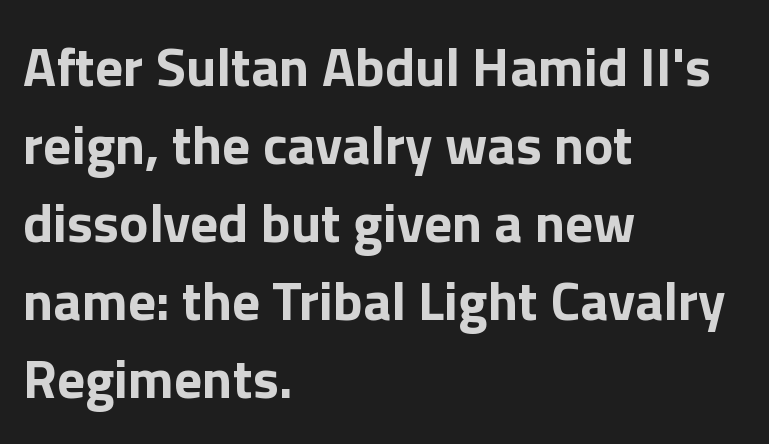
The lines sit at an ordinary, default distance from one another. Typesetter's note: full bold, strokes at maximum text heaviness. The face used here is proportionally spaced, like ordinary book or web type. In terms of letterspacing, this is plain default setting. Stroke terminals: plain, sans-serif.
